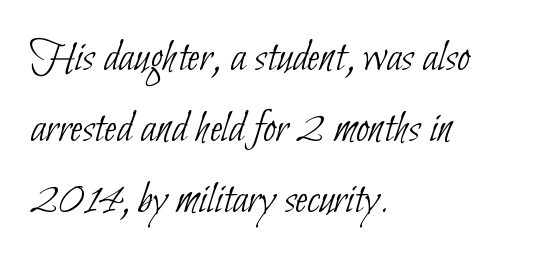
The image shows 46 px thin, condensed sans-serif type; set left-aligned, normal line spacing (1.54x), normal letter spacing, not underlined; low stroke contrast and a small x-height.
